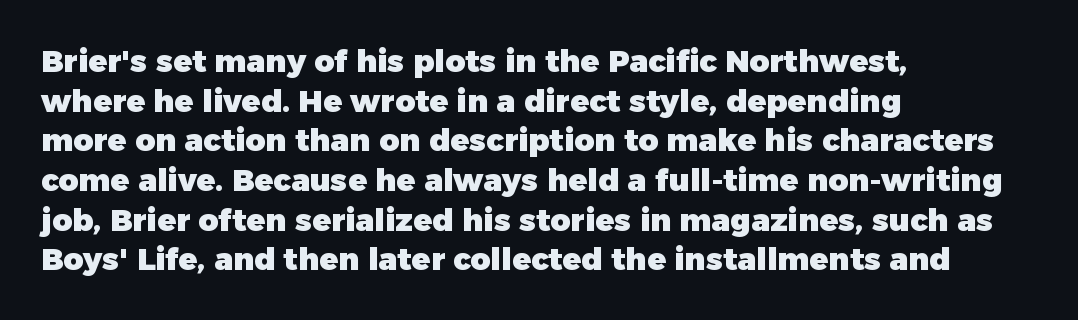
Notice how the passage keeps a crisp vertical edge on the left only. The passage shown has conventional tracking throughout. Summary of weight: heavy, a full bold. Every character sits straight up, as roman type does. Does the type have serifs? No, each stem ends abruptly. Evenly set lines give the paragraph a standard silhouette.
